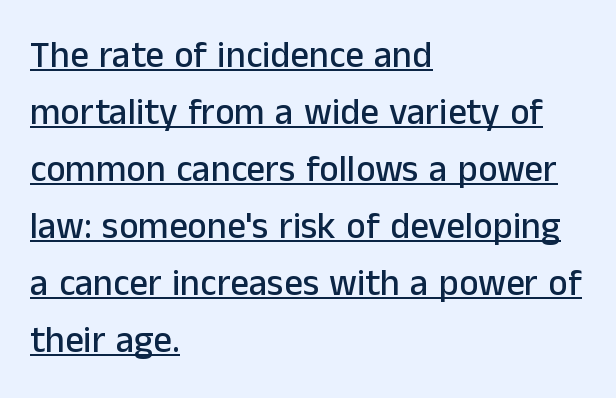
Caption: standard tracking, unaltered. Casual observation: everything's shoved over to the left. The sample's only ornament is a line tracing under the words. Do the characters align in a grid? No, the font is proportional.
